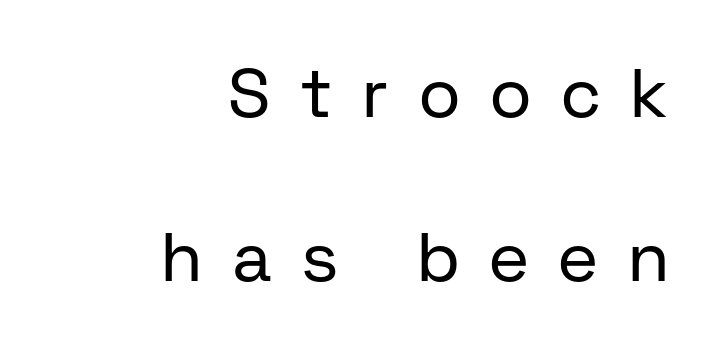
Q: Is the text bold? A: No.
Q: Is the text italic (slanted)? A: No, it is upright.
Q: Is the typeface a serif or a sans-serif typeface? A: Sans-serif.
Q: Is the text underlined? A: No.
Q: How is the paragraph aligned? A: Right-aligned.
Q: Is the spacing between letters normal or unusually wide? A: Unusually wide.
Q: Is the spacing between lines tight, normal or loose? A: Loose.
Q: Width (condensed, normal, or wide)? A: Normal.
Q: Stroke contrast? A: Low.
Q: x-height? A: Medium.
Q: Monospaced? A: No.
